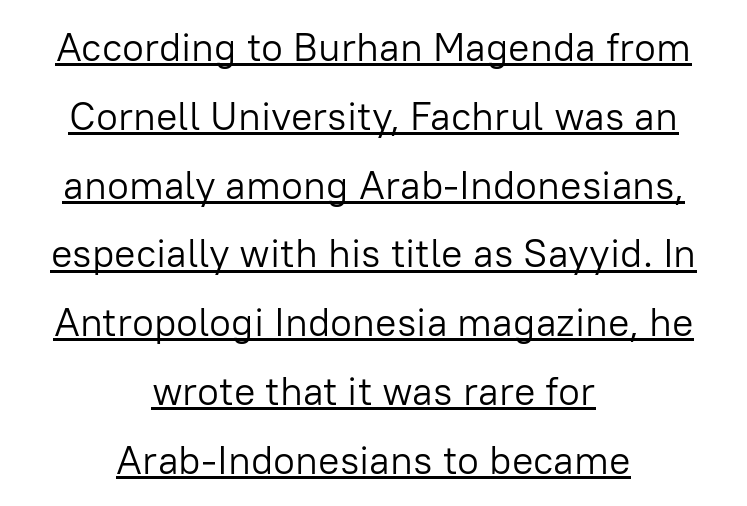
{"serif": "no", "italic": "no", "bold": "no", "weight": "light", "width": "normal", "stroke_contrast": "low", "x_height": "medium", "monospaced": "no", "underline": "yes", "align": "center", "line_spacing_ratio": 1.72, "letter_spacing": "normal", "letter_spacing_em": 0.0, "glyph_px": 40}
